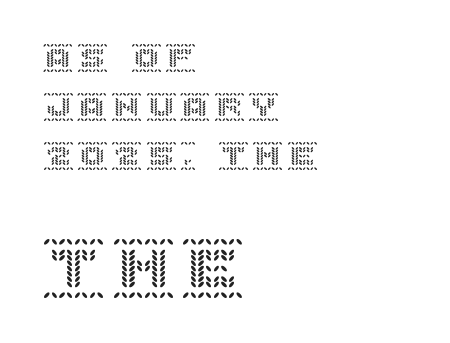
{"italic": "no", "width": "normal", "x_height": "large", "underline": "no", "align": "left", "line_spacing": "normal", "line_spacing_ratio": 1.63, "larger_block": "second", "size_ratio": 2.03, "glyph_px": 61}
